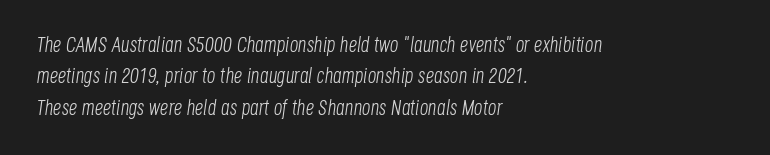
The image shows 21 px text type, italic (leaning right); set left-aligned, normal line spacing (1.49x), normal letter spacing, not underlined.
